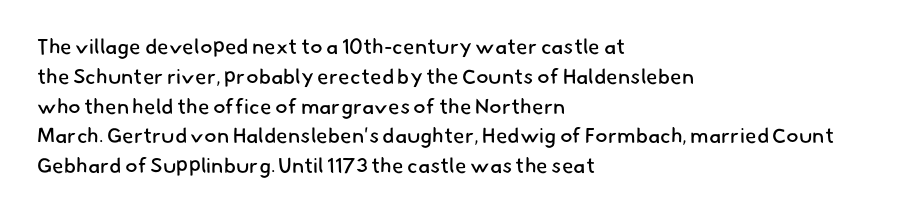
{"bold": "no", "underline": "no", "align": "left", "line_spacing": "normal", "line_spacing_ratio": 1.42, "letter_spacing": "normal", "letter_spacing_em": 0.0, "glyph_px": 21}
